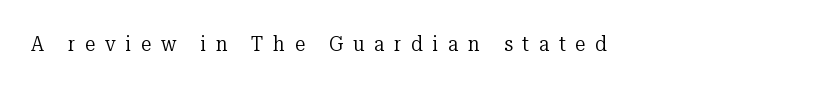
{"italic": "no", "bold": "no", "underline": "no", "align": "left", "letter_spacing": "wide", "letter_spacing_em": 0.46, "glyph_px": 21}
